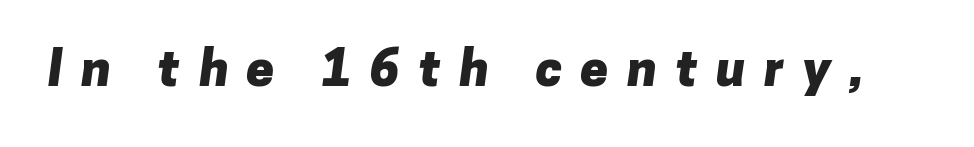
{"serif": "no", "bold": "yes", "weight": "heavy", "width": "normal", "stroke_contrast": "low", "x_height": "medium", "monospaced": "no", "underline": "no", "letter_spacing": "wide", "letter_spacing_em": 0.37, "glyph_px": 50}
